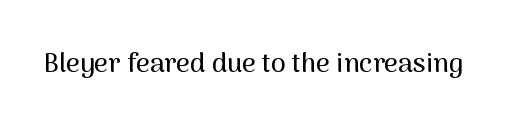
{"italic": "no", "underline": "no", "letter_spacing": "normal", "letter_spacing_em": 0.0, "glyph_px": 27}
